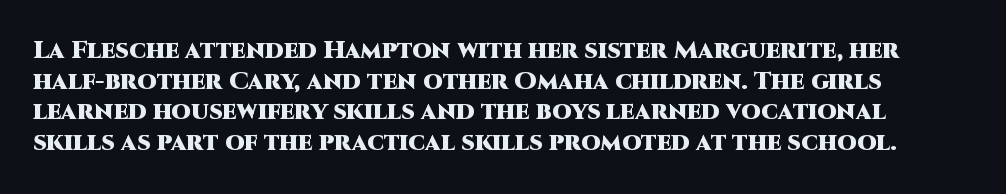
Q: Is the text bold? A: Yes.
Q: Is the text italic (slanted)? A: No, it is upright.
Q: Is the text underlined? A: No.
Q: Is the spacing between letters normal or unusually wide? A: Normal.
